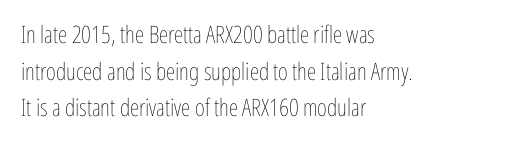
Standard letterfit; no display-style spreading of the glyphs. No chunkiness to these letters — they're not bold. This is roman type, the default non-slanted kind. Does the copy run flush right? No — it runs flush left.
